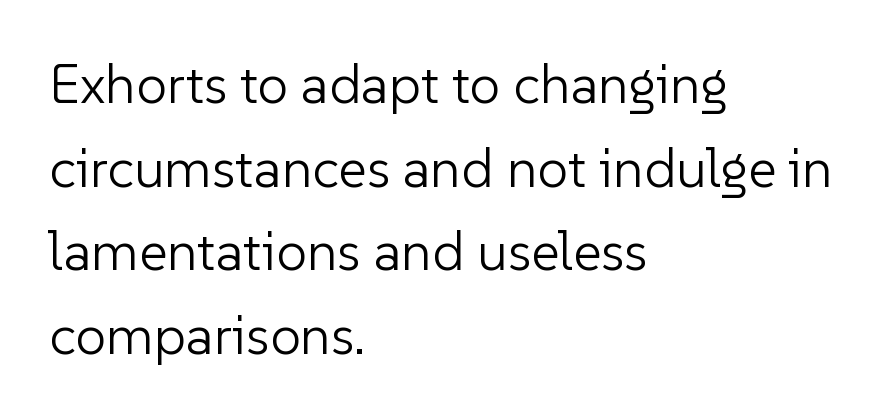
Q: Is the text bold? A: No.
Q: Is the text italic (slanted)? A: No, it is upright.
Q: Is the typeface a serif or a sans-serif typeface? A: Sans-serif.
Q: Is the text underlined? A: No.
Q: How is the paragraph aligned? A: Left-aligned.
Q: Is the spacing between letters normal or unusually wide? A: Normal.
Q: Is the spacing between lines tight, normal or loose? A: Normal.
Q: Width (condensed, normal, or wide)? A: Normal.
Q: Stroke contrast? A: Low.
Q: x-height? A: Medium.
Q: Monospaced? A: No.
